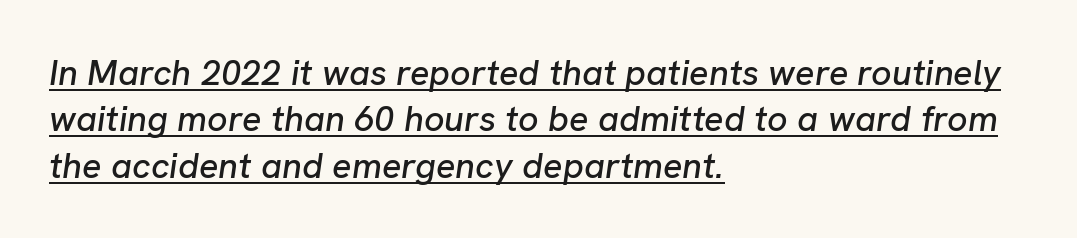
The image shows 36 px text type, italic (leaning right); set left-aligned, normal line spacing (1.29x), normal letter spacing, underlined; low stroke contrast and a medium x-height.
